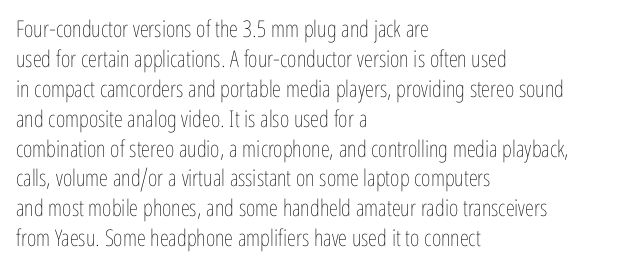
Q: Is the text bold? A: No.
Q: Is the text italic (slanted)? A: No, it is upright.
Q: Is the text underlined? A: No.
Q: How is the paragraph aligned? A: Left-aligned.
Q: Is the spacing between letters normal or unusually wide? A: Normal.
Q: Is the spacing between lines tight, normal or loose? A: Normal.
